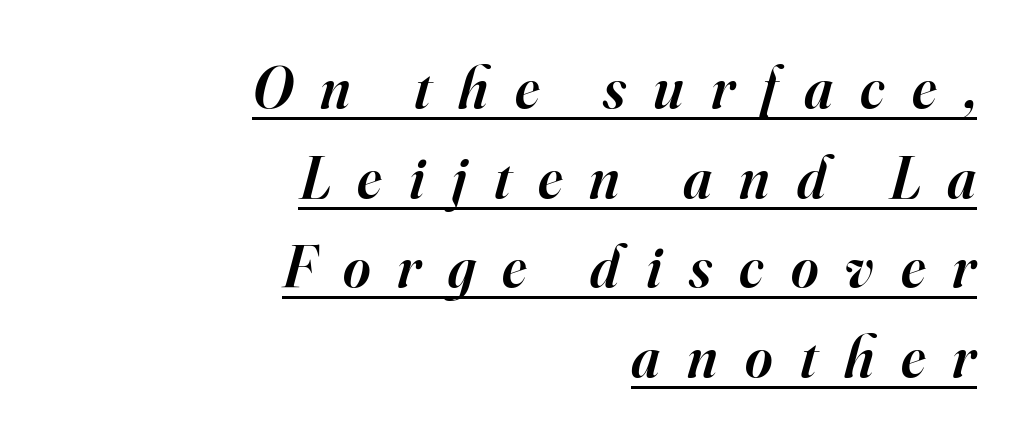
The image shows 59 px semibold serif type, italic (leaning right); set right-aligned, normal line spacing (1.52x), unusually wide letter spacing (+0.46 em), underlined; high stroke contrast and a small x-height.
